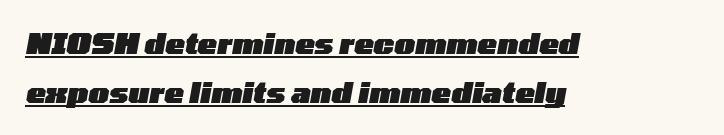
This sample has the flowing, uneven cadence of proportional lettering. Reading down the column, the eye jumps a familiar distance to each next line. The passage shown has conventional tracking throughout. Alignment: flush left. A baseline rule has been typeset under these characters. When letters slant like this, we call the style italic.
